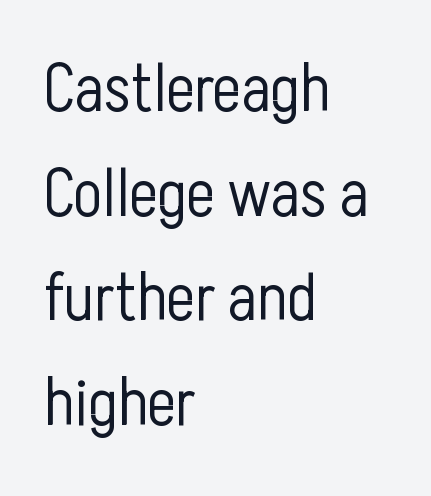
{"serif": "no", "italic": "no", "bold": "no", "weight": "light", "width": "condensed", "stroke_contrast": "low", "x_height": "medium", "monospaced": "no", "underline": "no", "align": "left", "line_spacing": "normal", "line_spacing_ratio": 1.56, "letter_spacing": "normal", "letter_spacing_em": 0.0, "glyph_px": 67}
